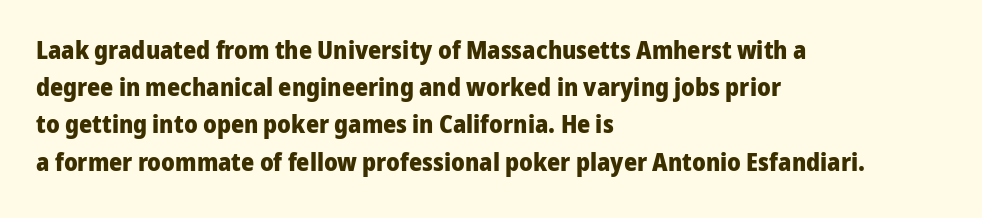
Italic: no, the glyphs are upright roman. Weight: bold. A typesetter would call this zero additional tracking. Does the copy run flush right? No — it runs flush left. In terms of leading, this rendering sits right in the middle. Quick note: underline off.
